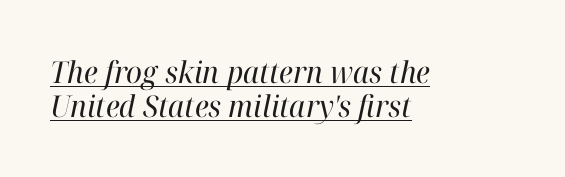
{"serif": "yes", "italic": "yes", "lean": "right", "slant_degrees": 12, "bold": "no", "weight": "regular", "width": "normal", "stroke_contrast": "high", "x_height": "medium", "monospaced": "no", "underline": "yes", "align": "left", "line_spacing": "tight", "line_spacing_ratio": 1.15, "letter_spacing": "normal", "letter_spacing_em": 0.0, "glyph_px": 30}
